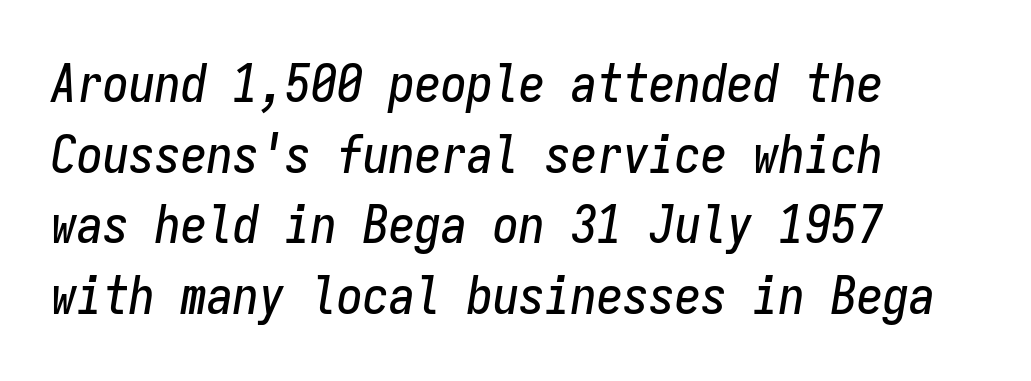
Clear beneath every line of the passage. Words appear dense and cohesive because spacing is normal. Teacher's note: observe the even left margin — that is flush-left alignment. This sample has the even, mechanical cadence of fixed-width lettering.
